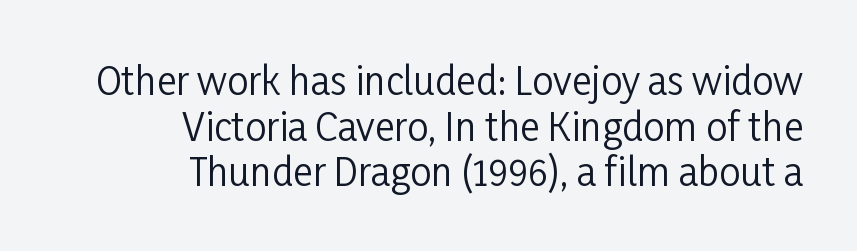
Q: Is the text bold? A: No.
Q: Is the text italic (slanted)? A: No, it is upright.
Q: Is the typeface a serif or a sans-serif typeface? A: Sans-serif.
Q: Is the text underlined? A: No.
Q: How is the paragraph aligned? A: Right-aligned.
Q: Is the spacing between letters normal or unusually wide? A: Normal.
Q: Width (condensed, normal, or wide)? A: Condensed.
Q: Stroke contrast? A: Low.
Q: x-height? A: Medium.
Q: Monospaced? A: No.
